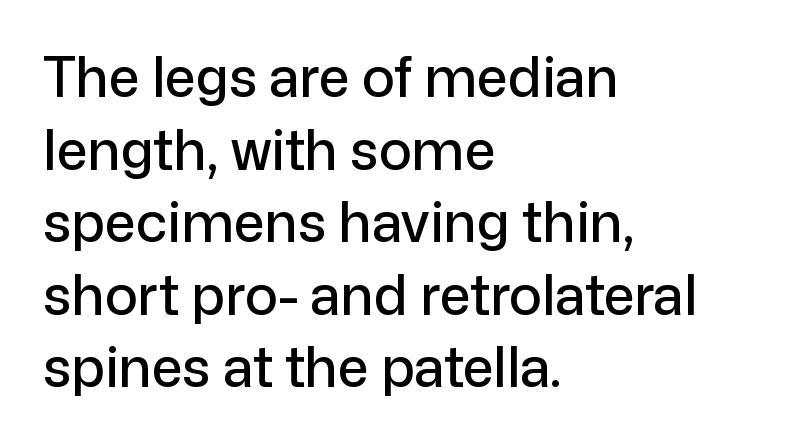
The image shows 55 px sans-serif type, upright; set left-aligned, normal line spacing (1.32x), normal letter spacing, not underlined; low stroke contrast and a medium x-height.
